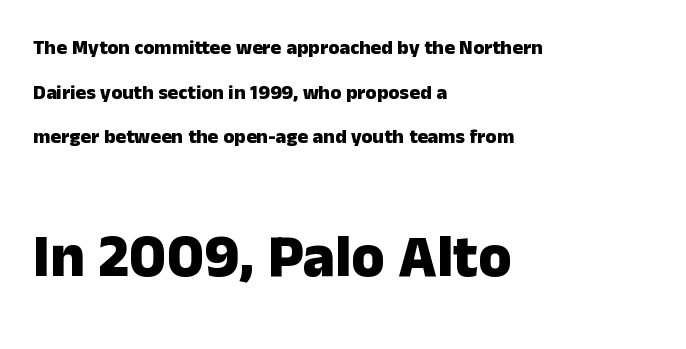
Q: Is the text bold? A: Yes.
Q: Is the text italic (slanted)? A: No, it is upright.
Q: Is the typeface a serif or a sans-serif typeface? A: Sans-serif.
Q: Is the text underlined? A: No.
Q: How is the paragraph aligned? A: Left-aligned.
Q: Is the spacing between letters normal or unusually wide? A: Normal.
Q: Is the spacing between lines tight, normal or loose? A: Loose.
Q: Which block of text is set in a larger size, the first (top) or the second (bottom)? A: The second (bottom) one.
Q: Width (condensed, normal, or wide)? A: Normal.
Q: Stroke contrast? A: Low.
Q: x-height? A: Medium.
Q: Monospaced? A: No.
